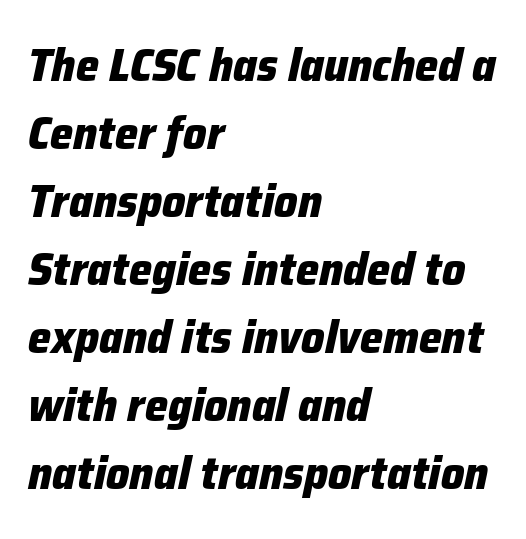
{"italic": "yes", "lean": "right", "slant_degrees": 12, "bold": "yes", "weight": "heavy", "width": "normal", "stroke_contrast": "low", "x_height": "medium", "monospaced": "no", "underline": "no", "align": "left", "line_spacing": "normal", "line_spacing_ratio": 1.48, "letter_spacing": "normal", "letter_spacing_em": 0.0, "glyph_px": 46}
